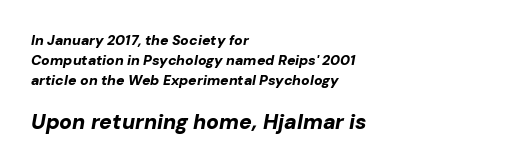
This sample uses plain, unmodified letter spacing. What weight is shown? A full bold with thick strokes. Short and long lines alike share a common starting point at left. Descenders are the only things crossing below the line.
